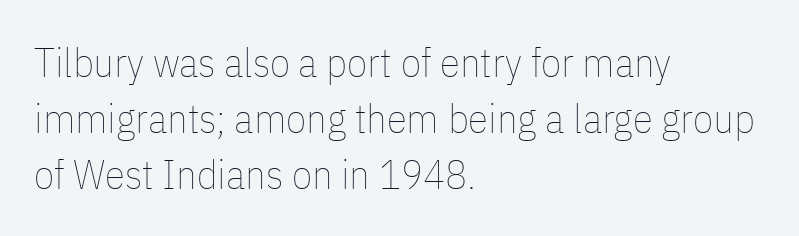
The image shows 41 px thin, condensed type, upright; set left-aligned, normal line spacing (1.37x), normal letter spacing, not underlined; low stroke contrast and a medium x-height.
